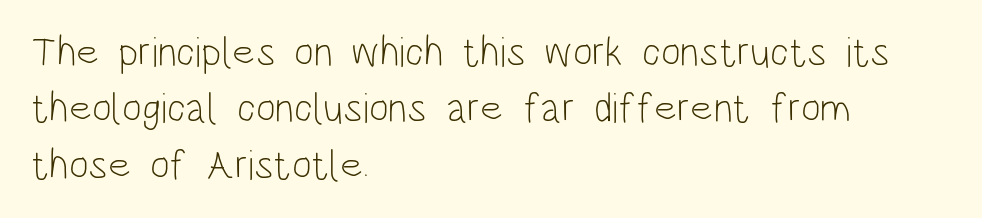
Q: Is the text bold? A: No.
Q: Is the text italic (slanted)? A: No, it is upright.
Q: Is the typeface a serif or a sans-serif typeface? A: Sans-serif.
Q: Is the text underlined? A: No.
Q: How is the paragraph aligned? A: Left-aligned.
Q: Is the spacing between letters normal or unusually wide? A: Normal.
Q: Is the spacing between lines tight, normal or loose? A: Normal.
Q: Width (condensed, normal, or wide)? A: Condensed.
Q: Stroke contrast? A: Low.
Q: x-height? A: Large.
Q: Monospaced? A: No.
